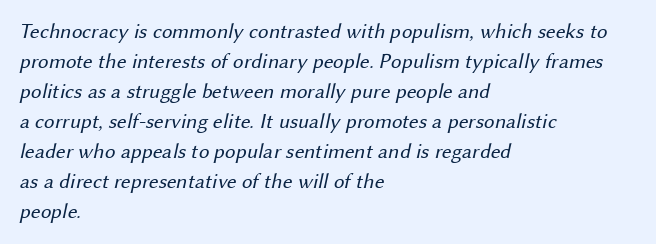
{"bold": "no", "underline": "no", "align": "left", "line_spacing": "normal", "line_spacing_ratio": 1.43, "letter_spacing": "normal", "letter_spacing_em": 0.0, "glyph_px": 21}
